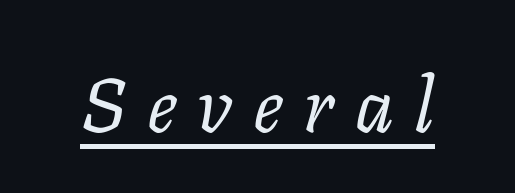
You could not count columns in this text — the font is proportionally spaced. Compared with ordinary roman type, these characters are visibly tilted. Serifs: yes, visible at the terminals of the letterforms. This sample uses expanded letter spacing, leaving extra air between glyphs. Decoration check: the copy is underlined.
